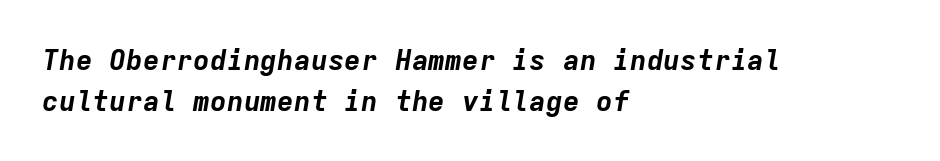
The image shows 28 px bold type, italic (leaning right), monospaced; set left-aligned, normal line spacing (1.45x), normal letter spacing, not underlined; low stroke contrast and a medium x-height.
